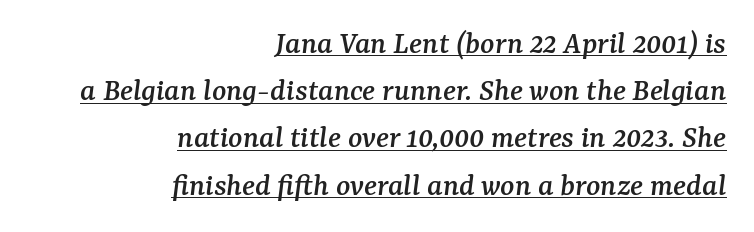
The image shows 33 px serif type, italic (leaning right); set right-aligned, normal line spacing (1.43x), normal letter spacing, underlined; medium stroke contrast and a medium x-height.
